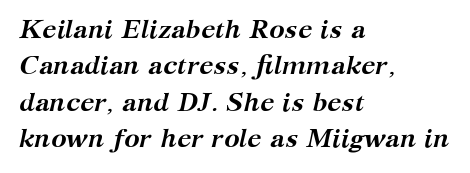
{"italic": "yes", "lean": "right", "slant_degrees": 12, "bold": "yes", "underline": "no", "align": "left", "line_spacing": "normal", "line_spacing_ratio": 1.4, "letter_spacing": "normal", "letter_spacing_em": 0.0, "glyph_px": 26}
